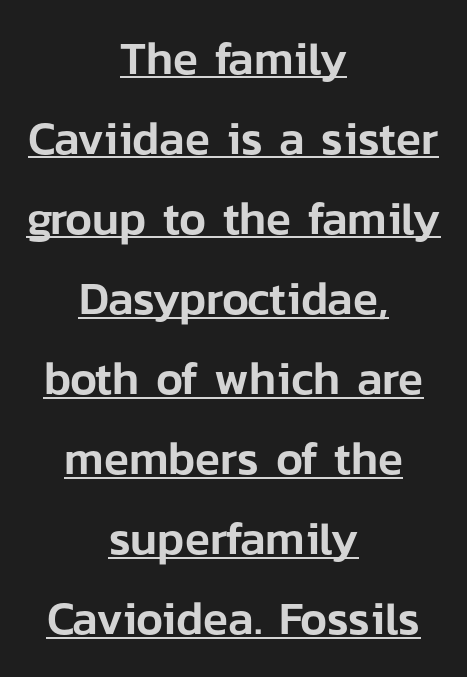
{"serif": "no", "italic": "no", "width": "normal", "stroke_contrast": "low", "x_height": "medium", "monospaced": "no", "underline": "yes", "align": "center", "line_spacing_ratio": 1.74, "letter_spacing": "normal", "letter_spacing_em": 0.0, "glyph_px": 46}
